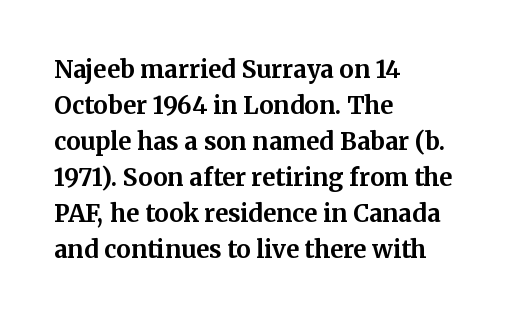
Q: Is the text bold? A: Yes.
Q: Is the text italic (slanted)? A: No, it is upright.
Q: Is the text underlined? A: No.
Q: How is the paragraph aligned? A: Left-aligned.
Q: Is the spacing between letters normal or unusually wide? A: Normal.
Q: Is the spacing between lines tight, normal or loose? A: Normal.
